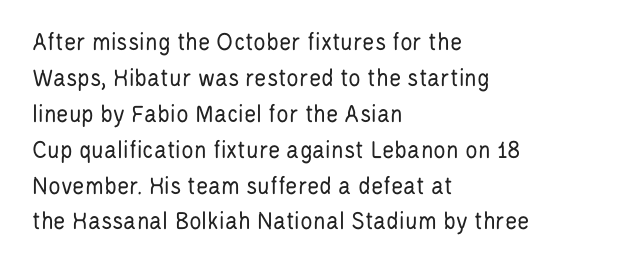
The image shows 26 px text type, upright; set left-aligned, normal line spacing (1.38x), normal letter spacing, not underlined.
